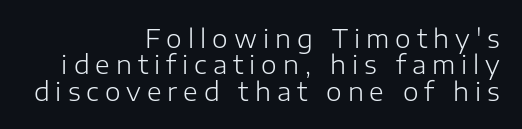
{"italic": "no", "bold": "no", "underline": "no", "align": "right", "line_spacing": "tight", "line_spacing_ratio": 1.06, "letter_spacing": "wide", "letter_spacing_em": 0.24, "glyph_px": 25}
